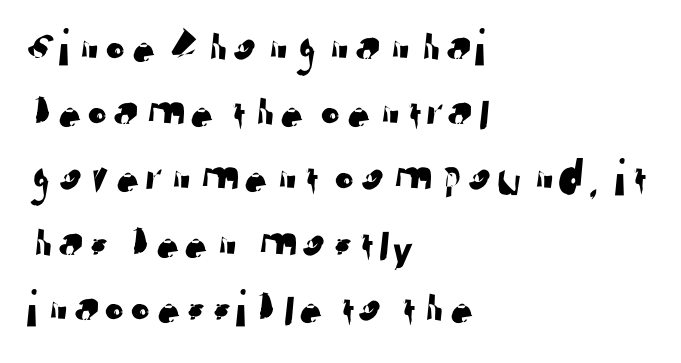
The image shows 53 px sans-serif type; set left-aligned, line spacing 1.23x, normal letter spacing, not underlined; low stroke contrast and a medium x-height.
